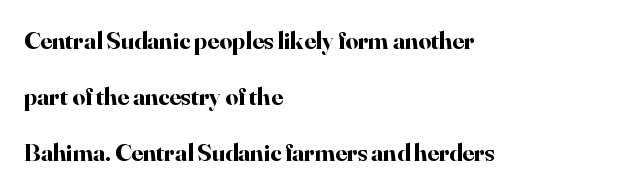
Italic? Not at all — the glyphs are vertical. A full-strength bold gives these letters their thick strokes. The compositor pushed each line to the left boundary. In terms of leading, this rendering errs on the spacious side. The gap between lines stays unmarked. The line texture is even and compact thanks to regular tracking.
